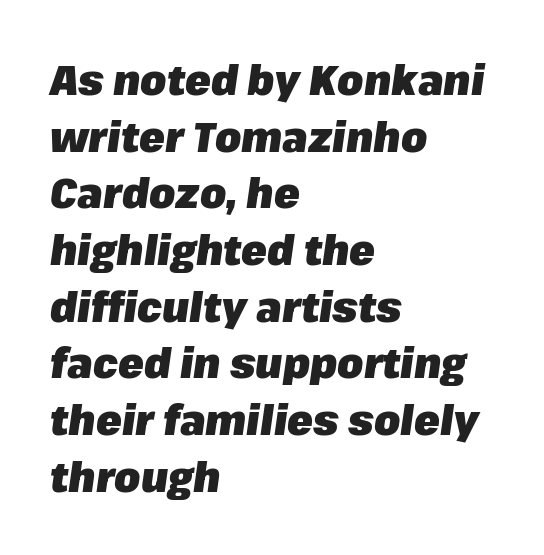
{"italic": "yes", "lean": "right", "slant_degrees": 8, "bold": "yes", "weight": "heavy", "width": "normal", "stroke_contrast": "low", "x_height": "medium", "monospaced": "no", "underline": "no", "align": "left", "line_spacing": "normal", "line_spacing_ratio": 1.35, "letter_spacing": "normal", "letter_spacing_em": 0.0, "glyph_px": 42}
